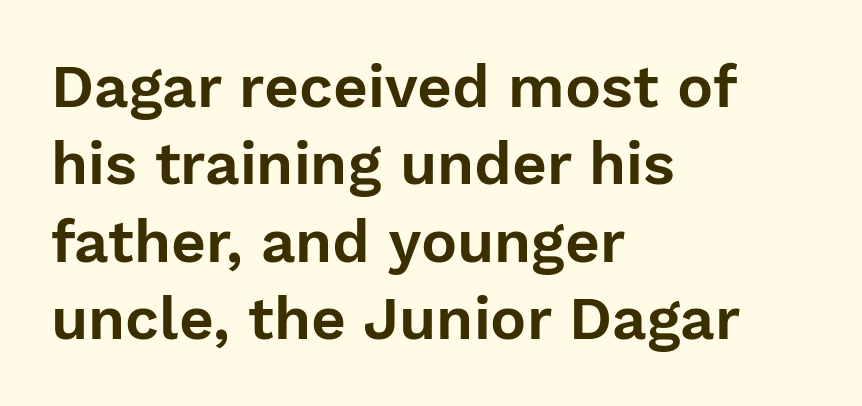
The image shows 60 px sans-serif type, upright; set left-aligned, normal line spacing (1.29x), normal letter spacing, not underlined; low stroke contrast and a medium x-height.
